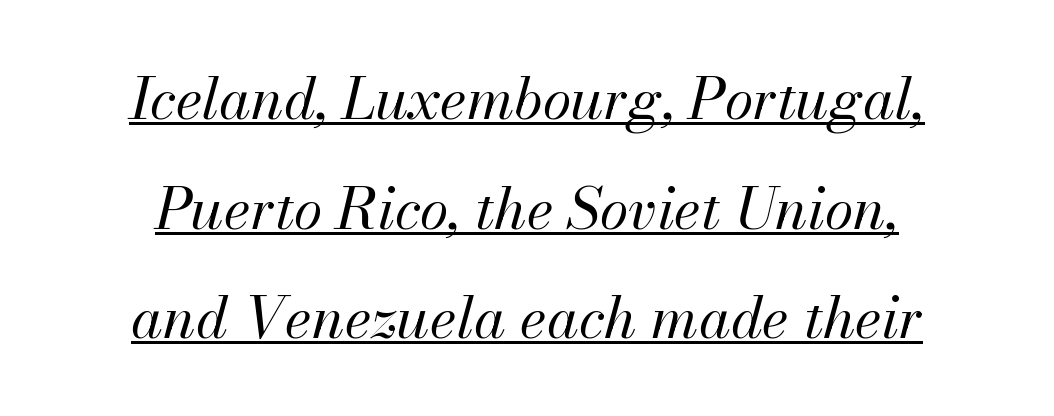
{"italic": "yes", "lean": "right", "slant_degrees": 13, "bold": "no", "weight": "regular", "width": "normal", "stroke_contrast": "medium", "x_height": "small", "monospaced": "no", "underline": "yes", "align": "center", "line_spacing_ratio": 1.89, "letter_spacing": "normal", "letter_spacing_em": 0.0, "glyph_px": 58}
